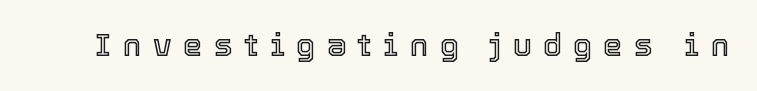
Loose tracking; the words dissolve into strings of separated letters. The glyphs are unaccompanied by any horizontal stroke below them. The face used here is proportionally spaced, like ordinary book or web type. Does the lettering tilt? It doesn't — this is upright.
